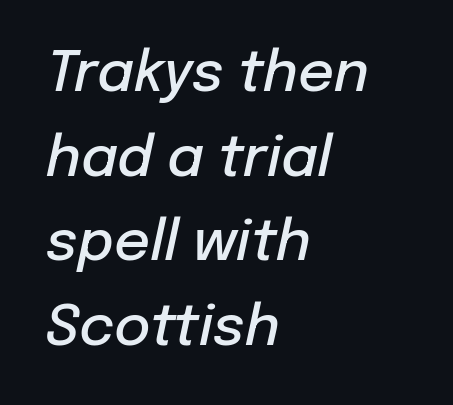
{"italic": "yes", "lean": "right", "slant_degrees": 12, "bold": "semi", "weight": "semibold", "width": "normal", "stroke_contrast": "low", "x_height": "medium", "monospaced": "no", "underline": "no", "align": "left", "line_spacing": "normal", "line_spacing_ratio": 1.51, "letter_spacing": "normal", "letter_spacing_em": 0.0, "glyph_px": 56}
